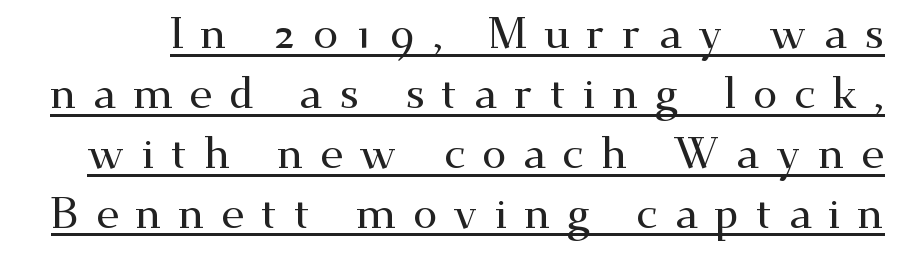
Q: Is the text italic (slanted)? A: No, it is upright.
Q: Is the typeface a serif or a sans-serif typeface? A: Serif.
Q: Is the text underlined? A: Yes.
Q: Is the spacing between letters normal or unusually wide? A: Unusually wide.
Q: Is the spacing between lines tight, normal or loose? A: Normal.
Q: Width (condensed, normal, or wide)? A: Wide.
Q: Stroke contrast? A: Medium.
Q: x-height? A: Small.
Q: Monospaced? A: No.
